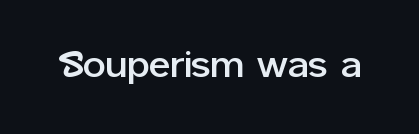
{"serif": "no", "italic": "no", "width": "normal", "stroke_contrast": "low", "x_height": "medium", "monospaced": "no", "underline": "no", "letter_spacing": "normal", "letter_spacing_em": 0.0, "glyph_px": 36}
